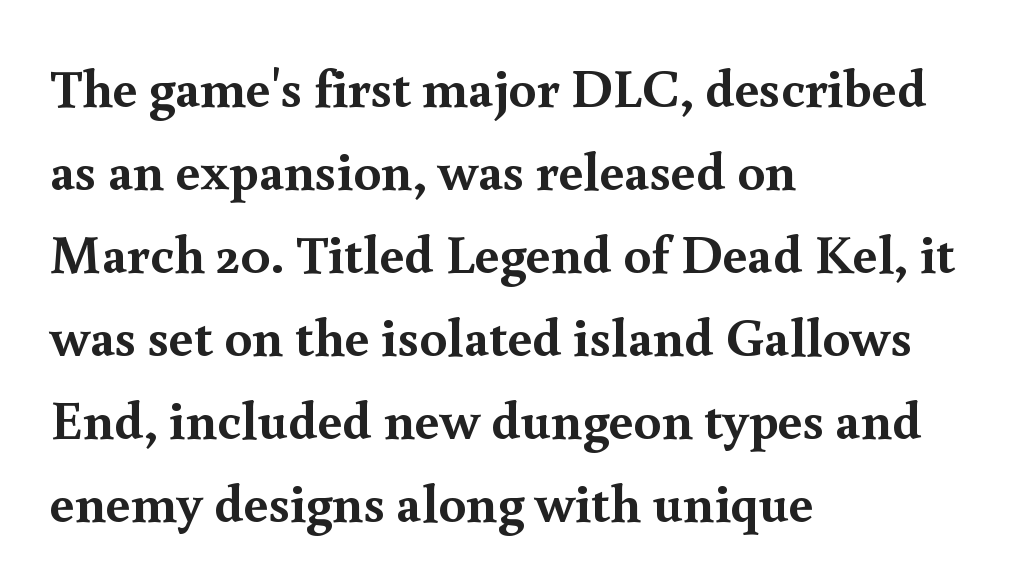
{"serif": "yes", "italic": "no", "bold": "yes", "weight": "semibold", "width": "normal", "x_height": "small", "monospaced": "no", "underline": "no", "align": "left", "line_spacing": "normal", "line_spacing_ratio": 1.51, "letter_spacing": "normal", "letter_spacing_em": 0.0, "glyph_px": 55}
